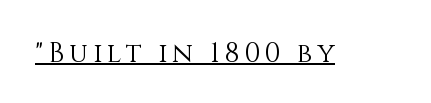
Q: Is the text bold? A: No.
Q: Is the text italic (slanted)? A: No, it is upright.
Q: Is the text underlined? A: Yes.
